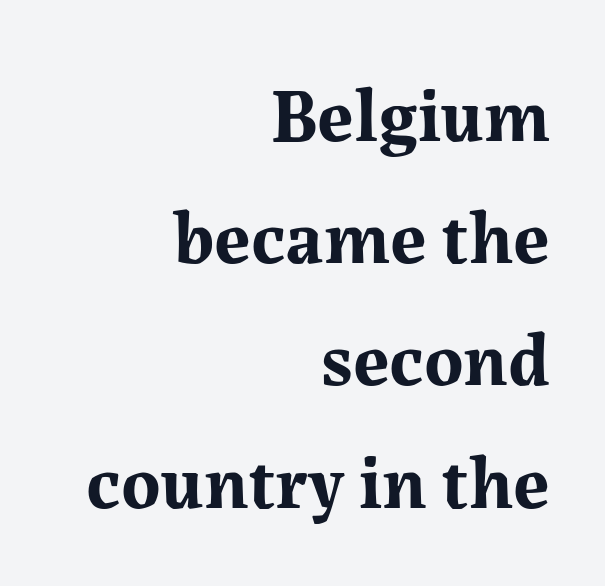
Q: Is the text bold? A: Yes.
Q: Is the text italic (slanted)? A: No, it is upright.
Q: Is the typeface a serif or a sans-serif typeface? A: Serif.
Q: Is the text underlined? A: No.
Q: How is the paragraph aligned? A: Right-aligned.
Q: Is the spacing between letters normal or unusually wide? A: Normal.
Q: Is the spacing between lines tight, normal or loose? A: Normal.
Q: Width (condensed, normal, or wide)? A: Normal.
Q: Stroke contrast? A: Medium.
Q: x-height? A: Medium.
Q: Monospaced? A: No.
